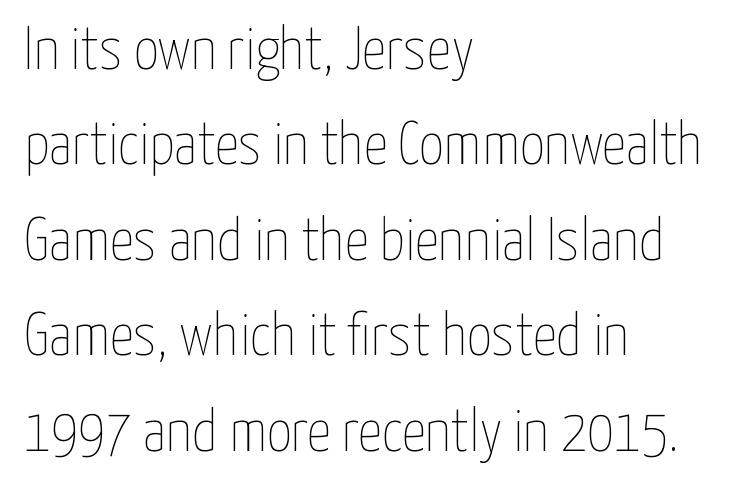
The image shows 60 px thin, condensed type, upright; set left-aligned, normal line spacing (1.59x), normal letter spacing, not underlined; low stroke contrast and a medium x-height.
